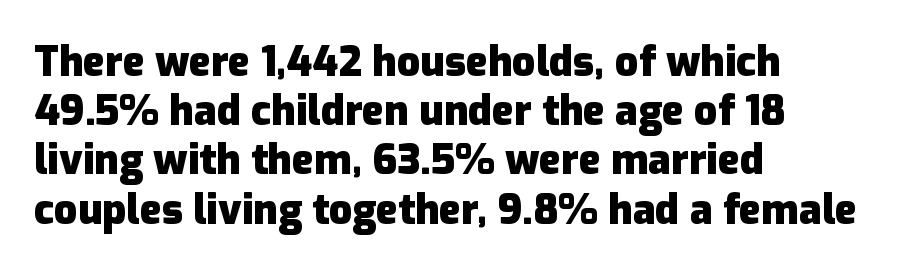
Check where the strokes stop: nothing finishes them off — pure sans. Proportional: the letters do not fall into vertical columns. Does the lettering tilt? It doesn't — this is upright. Tracking value appears to be zero — textbook default spacing. A bare baseline throughout the passage. The passage shown is emphatically bold.
